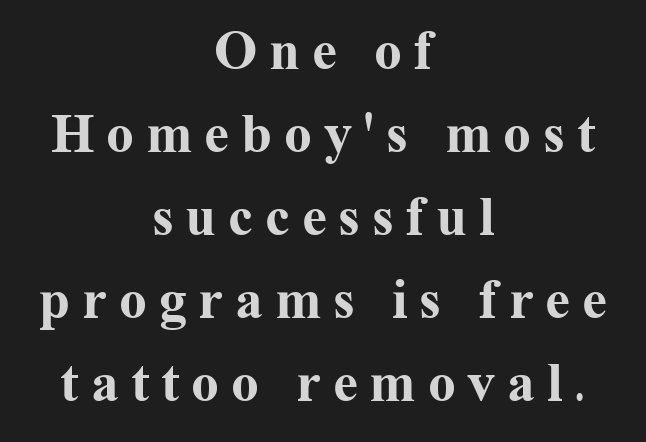
Honestly, there is no underline to notice here at all. Typographically, this falls in the serif category. Summary of vertical rhythm: regular, with standard interline spacing. The lettering holds an erect, upright posture throughout. Students, note that the glyphs here are deliberately spaced far apart.
